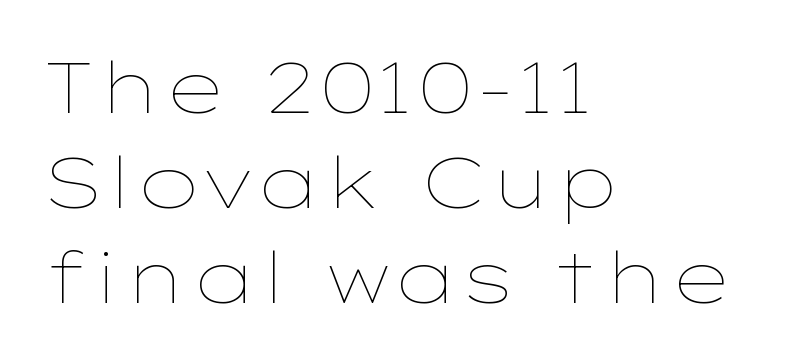
The image shows 71 px thin, wide type, upright; set left-aligned, normal line spacing (1.34x), normal letter spacing, not underlined; low stroke contrast and a medium x-height.
